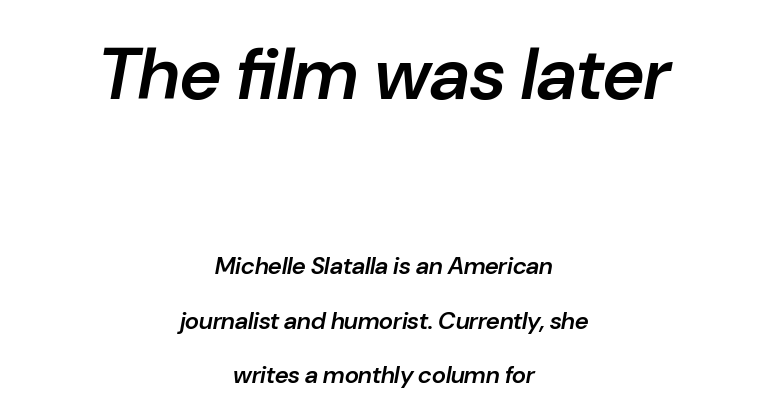
Tracking value appears to be zero — textbook default spacing. The rag falls on both sides of this text block equally. Italic: yes, the glyphs are oblique. Summary of weight: moderately heavy, a semibold. The zone under the glyphs is completely vacant. Leading is clearly above the norm, producing a sparse column.
